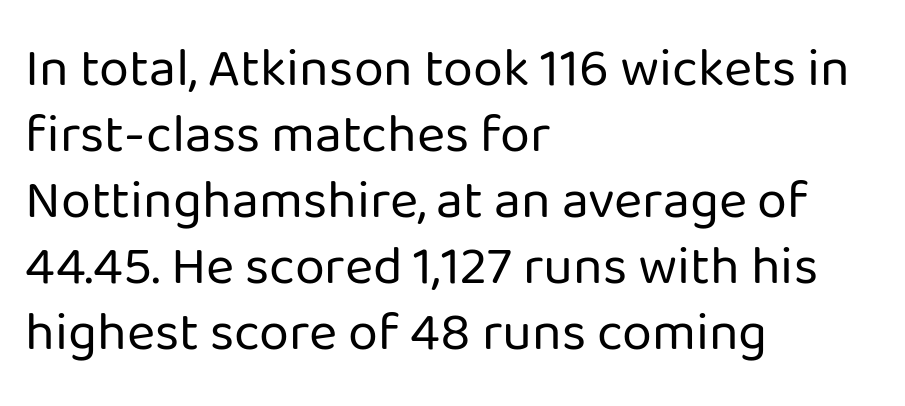
The image shows 54 px regular-weight sans-serif type, upright; set left-aligned, line spacing 1.22x, normal letter spacing, not underlined; low stroke contrast and a medium x-height.
